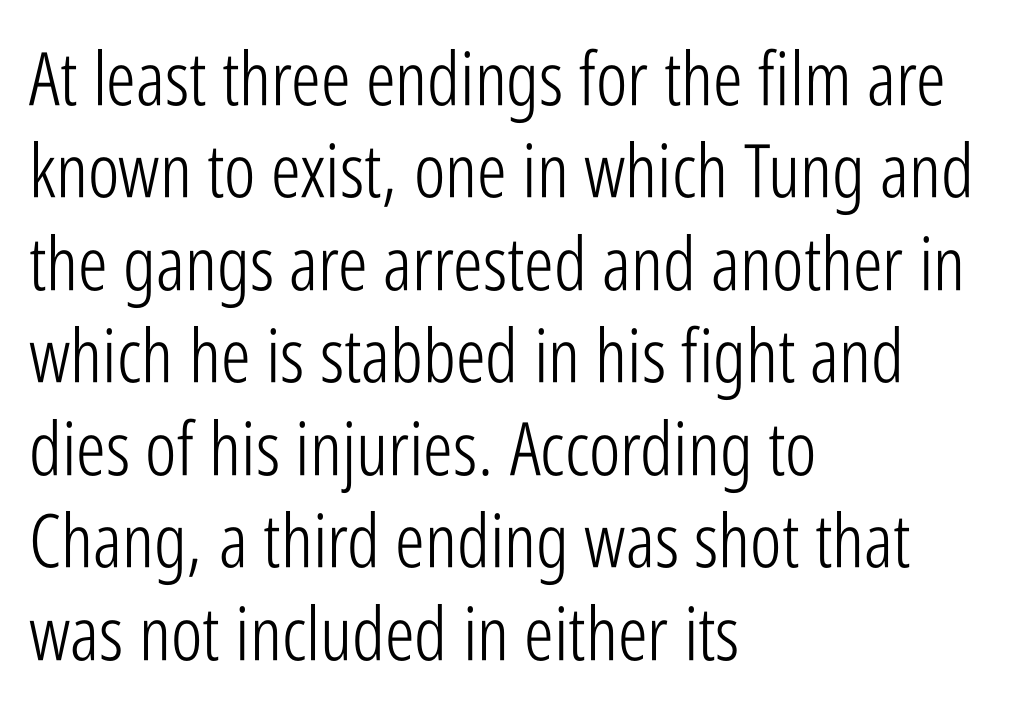
This rendering uses left alignment, leaving the right contour irregular. Characters follow at the spacing the type designer built in. Rows of type keep a routine distance in the vertical direction. Only glyphs here, with clear space below each row. Typographically, this falls in the sans-serif category.
